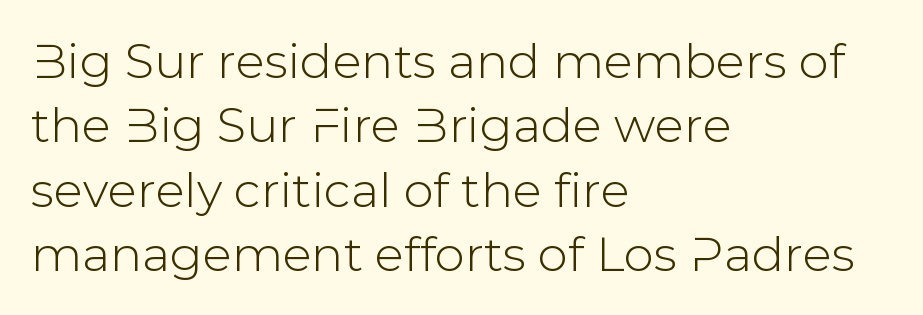
{"serif": "no", "italic": "no", "width": "normal", "stroke_contrast": "low", "x_height": "medium", "monospaced": "no", "underline": "no", "align": "left", "line_spacing": "normal", "line_spacing_ratio": 1.34, "letter_spacing": "normal", "letter_spacing_em": 0.0, "glyph_px": 48}
